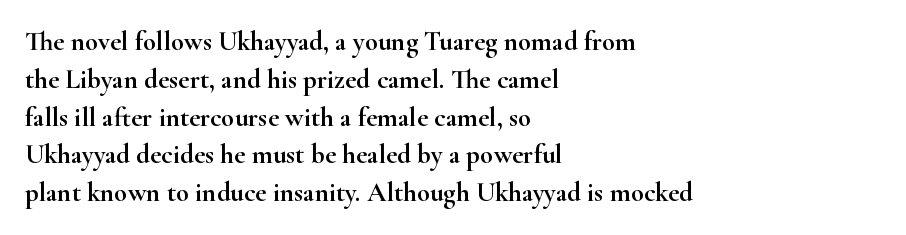
The ragged edge is on the right, which tells us the setting is flush left. Underline: absent. Does the leading feel generous? No, just average. The type is set solid horizontally, with unmodified tracking.
